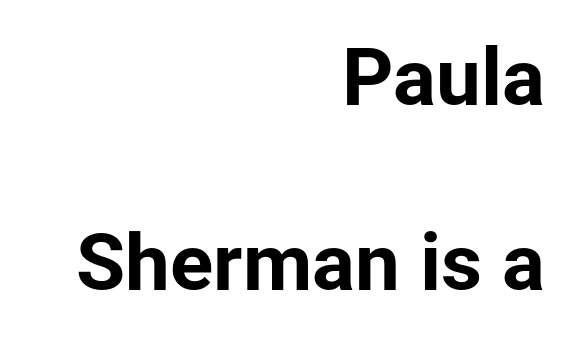
Q: Is the text bold? A: Yes.
Q: Is the text italic (slanted)? A: No, it is upright.
Q: Is the typeface a serif or a sans-serif typeface? A: Sans-serif.
Q: Is the text underlined? A: No.
Q: How is the paragraph aligned? A: Right-aligned.
Q: Is the spacing between letters normal or unusually wide? A: Normal.
Q: Is the spacing between lines tight, normal or loose? A: Loose.
Q: Width (condensed, normal, or wide)? A: Normal.
Q: Stroke contrast? A: Low.
Q: x-height? A: Medium.
Q: Monospaced? A: No.
